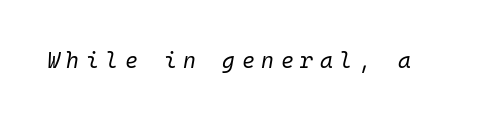
Q: Is the text bold? A: No.
Q: Is the text italic (slanted)? A: Yes, it leans right by about 10 degrees.
Q: Is the text underlined? A: No.
Q: Is the spacing between letters normal or unusually wide? A: Unusually wide.
